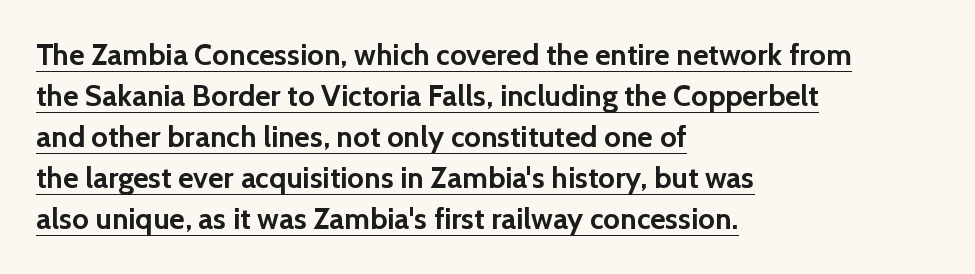
{"serif": "no", "italic": "no", "bold": "yes", "weight": "semibold", "width": "normal", "x_height": "medium", "monospaced": "no", "underline": "yes", "align": "left", "line_spacing": "normal", "line_spacing_ratio": 1.37, "letter_spacing": "normal", "letter_spacing_em": 0.0, "glyph_px": 30}
